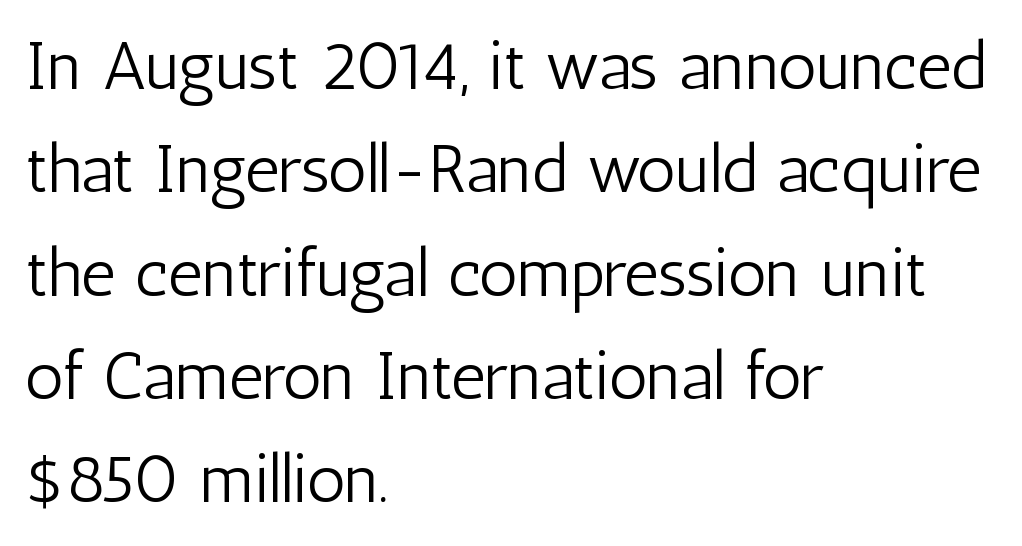
The image shows 68 px light, condensed sans-serif type, upright; set left-aligned, normal line spacing (1.52x), normal letter spacing, not underlined; low stroke contrast and a medium x-height.
